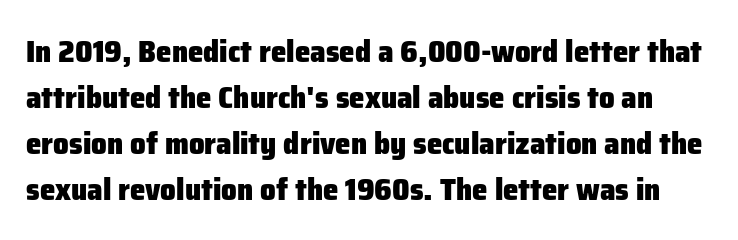
{"serif": "no", "italic": "no", "bold": "yes", "weight": "heavy", "width": "normal", "stroke_contrast": "low", "x_height": "medium", "monospaced": "no", "underline": "no", "line_spacing": "normal", "line_spacing_ratio": 1.48, "letter_spacing": "normal", "letter_spacing_em": 0.0, "glyph_px": 31}
